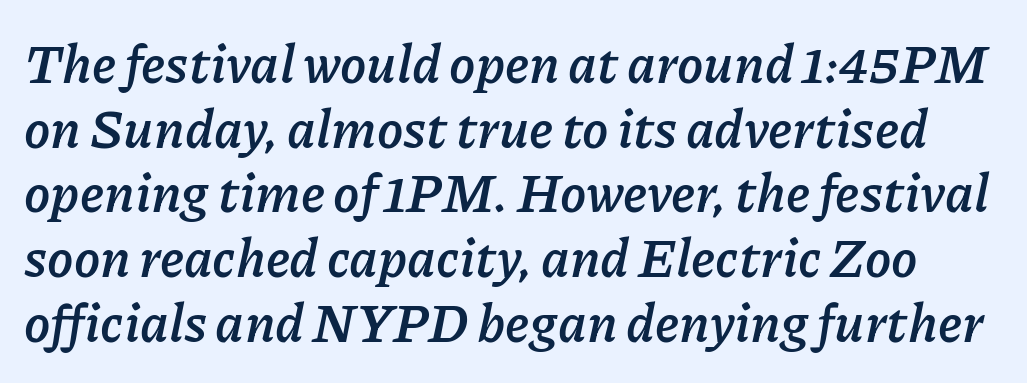
{"italic": "yes", "lean": "right", "slant_degrees": 11, "bold": "yes", "weight": "semibold", "width": "normal", "stroke_contrast": "low", "x_height": "medium", "monospaced": "no", "underline": "no", "line_spacing_ratio": 1.22, "letter_spacing": "normal", "letter_spacing_em": 0.0, "glyph_px": 53}
